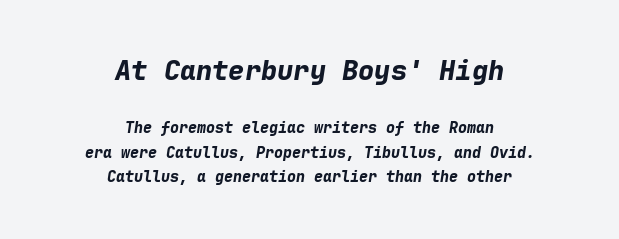
{"italic": "yes", "lean": "right", "slant_degrees": 9, "bold": "yes", "underline": "no", "align": "center", "line_spacing": "normal", "line_spacing_ratio": 1.62, "letter_spacing": "normal", "letter_spacing_em": 0.0, "larger_block": "first", "size_ratio": 1.8, "glyph_px": 27}
